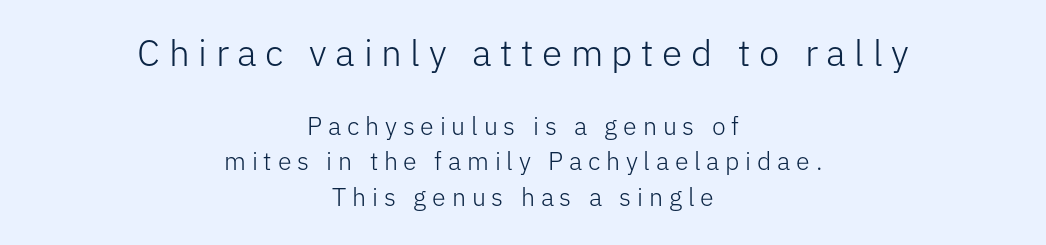
Display-style spreading of the glyphs; the letterfit is very open. Each letter's strokes conclude bluntly, with no projecting serifs. Visually the block forms a symmetrical silhouette, jagged on both flanks. The letters advance in unequal steps, a hallmark of proportional type.
